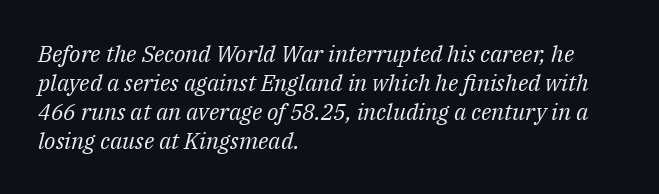
The image shows 23 px text type, italic (leaning right); set left-aligned, normal line spacing (1.26x), normal letter spacing, not underlined.
